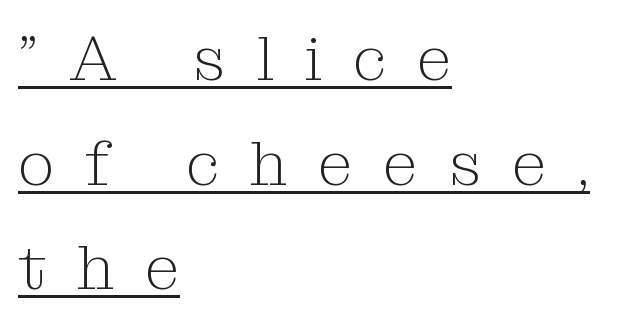
Reading down the block, your eye returns to a fixed left position each line. Italic? Not at all — the glyphs are vertical. Each word looks stretched out because of the extra space between its letters. Notice how a bar underscores the lettering throughout. To sum up the face: it has serifs.
